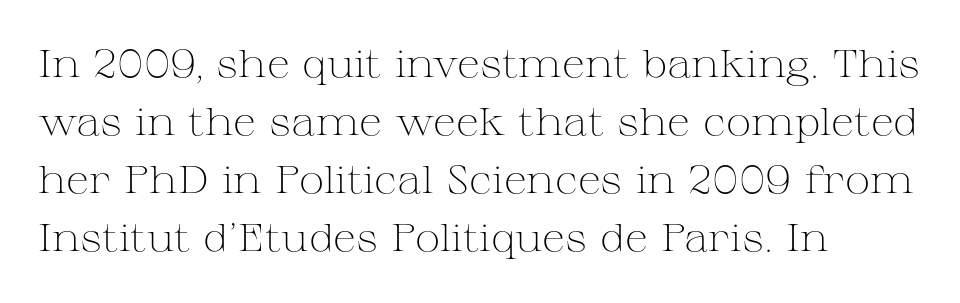
Check the space under the baseline: it is left empty. The rendering uses natural spacing where letterforms have individual widths. Weight: regular or lighter. Normally led — the rows are evenly, conventionally spaced. Characters remain perfectly vertical along every line.
